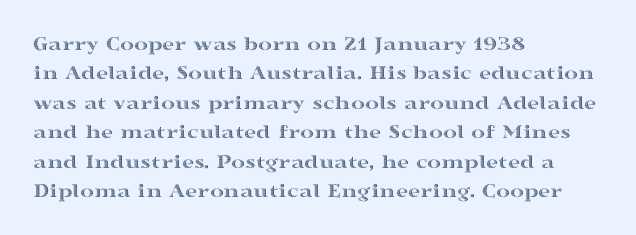
{"italic": "no", "underline": "no", "align": "left", "line_spacing": "normal", "line_spacing_ratio": 1.4, "letter_spacing": "normal", "letter_spacing_em": 0.0, "glyph_px": 21}
